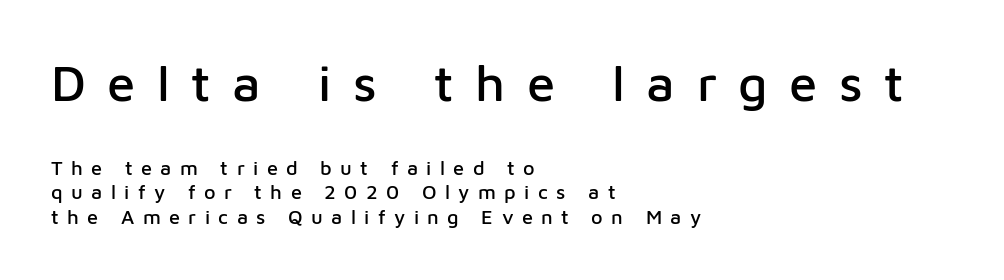
The image shows 51 px sans-serif type, upright; set left-aligned, line spacing 1.23x, unusually wide letter spacing (+0.42 em), not underlined; the first (top) block is 2.55x larger; low stroke contrast and a medium x-height.
